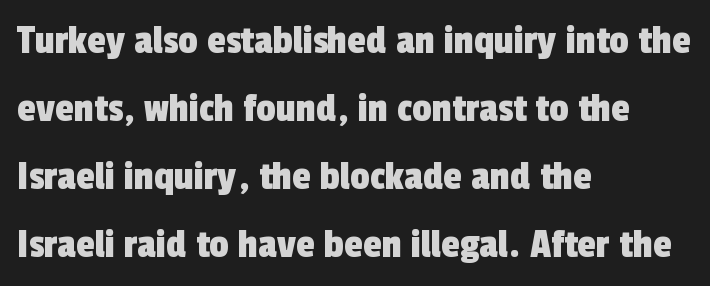
Q: Is the typeface a serif or a sans-serif typeface? A: Sans-serif.
Q: Is the text underlined? A: No.
Q: How is the paragraph aligned? A: Left-aligned.
Q: Is the spacing between letters normal or unusually wide? A: Normal.
Q: Is the spacing between lines tight, normal or loose? A: Normal.
Q: Width (condensed, normal, or wide)? A: Condensed.
Q: x-height? A: Medium.
Q: Monospaced? A: No.
